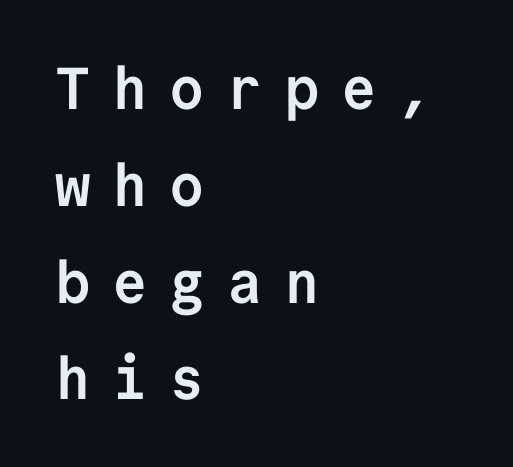
The specimen reads as upright at a glance. The words here are not underlined. Is the letter spacing exaggerated? Yes — the characters are pushed far apart. This rendering uses left alignment, leaving the right contour irregular. These lines sit exactly where default settings would place them.
